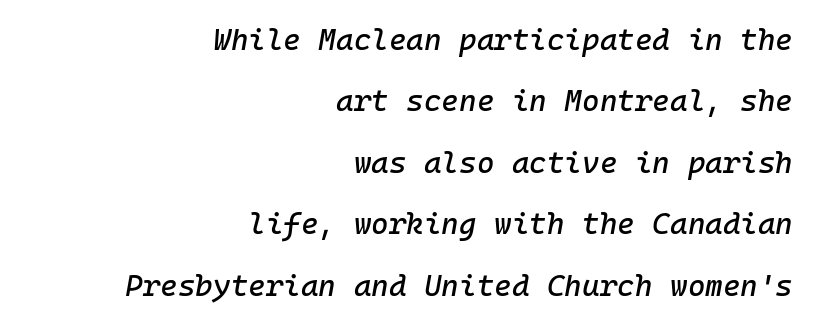
The image shows 30 px text type, italic (leaning right), monospaced; set right-aligned, loose line spacing (2.05x), normal letter spacing, not underlined; low stroke contrast and a medium x-height.
